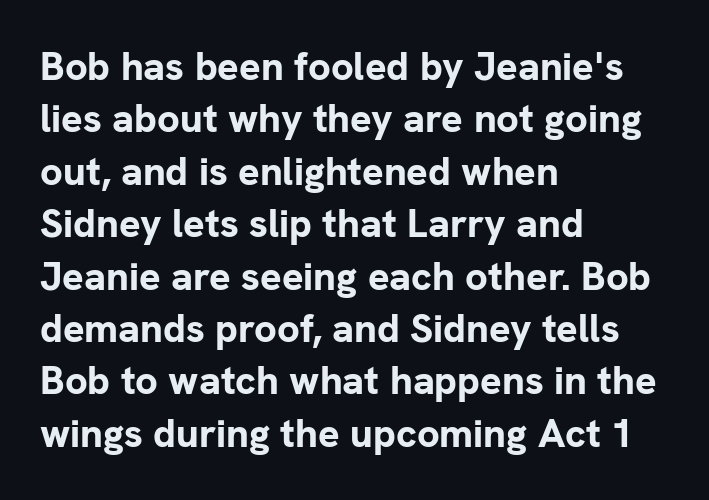
Q: Is the text bold? A: Yes.
Q: Is the text italic (slanted)? A: No, it is upright.
Q: Is the typeface a serif or a sans-serif typeface? A: Sans-serif.
Q: Is the text underlined? A: No.
Q: How is the paragraph aligned? A: Left-aligned.
Q: Is the spacing between letters normal or unusually wide? A: Normal.
Q: Is the spacing between lines tight, normal or loose? A: Normal.
Q: Width (condensed, normal, or wide)? A: Normal.
Q: Stroke contrast? A: Low.
Q: x-height? A: Medium.
Q: Monospaced? A: No.
